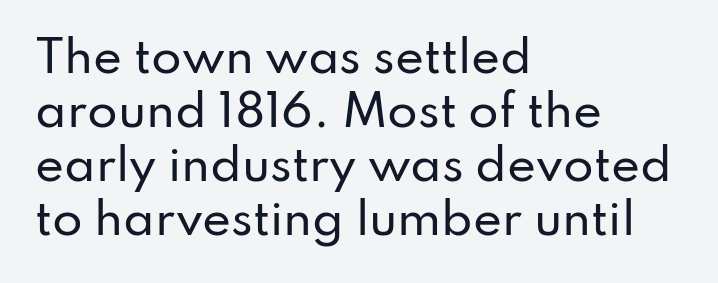
Q: Is the text italic (slanted)? A: No, it is upright.
Q: Is the typeface a serif or a sans-serif typeface? A: Sans-serif.
Q: Is the text underlined? A: No.
Q: How is the paragraph aligned? A: Left-aligned.
Q: Is the spacing between letters normal or unusually wide? A: Normal.
Q: Width (condensed, normal, or wide)? A: Normal.
Q: Stroke contrast? A: Low.
Q: x-height? A: Small.
Q: Monospaced? A: No.
